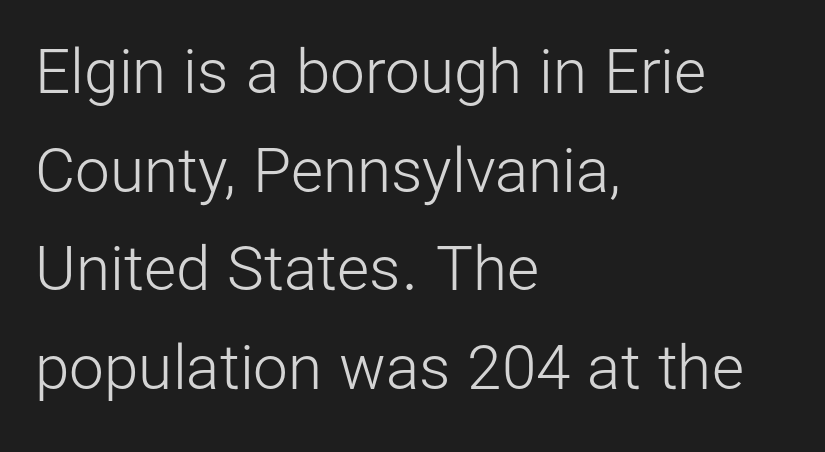
{"serif": "no", "italic": "no", "bold": "no", "weight": "light", "width": "normal", "stroke_contrast": "low", "x_height": "medium", "monospaced": "no", "underline": "no", "align": "left", "line_spacing": "normal", "line_spacing_ratio": 1.59, "letter_spacing": "normal", "letter_spacing_em": 0.0, "glyph_px": 62}
